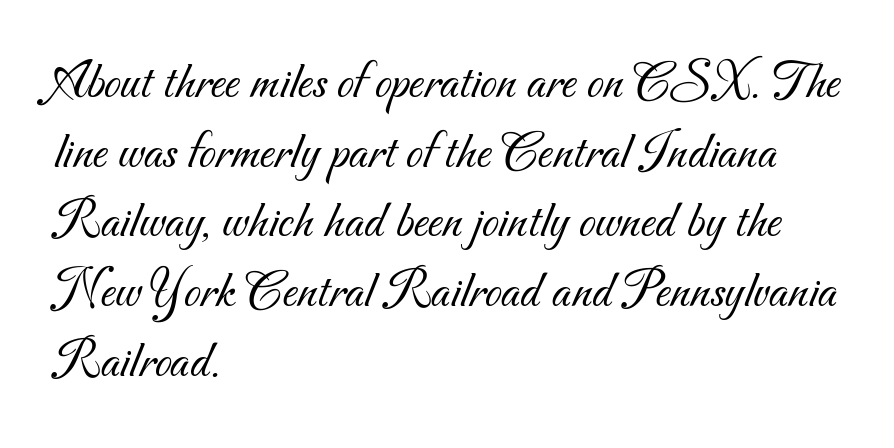
Q: Is the text bold? A: No.
Q: Is the typeface a serif or a sans-serif typeface? A: Sans-serif.
Q: Is the text underlined? A: No.
Q: How is the paragraph aligned? A: Left-aligned.
Q: Is the spacing between letters normal or unusually wide? A: Normal.
Q: Is the spacing between lines tight, normal or loose? A: Normal.
Q: Width (condensed, normal, or wide)? A: Normal.
Q: Stroke contrast? A: Medium.
Q: x-height? A: Small.
Q: Monospaced? A: No.
